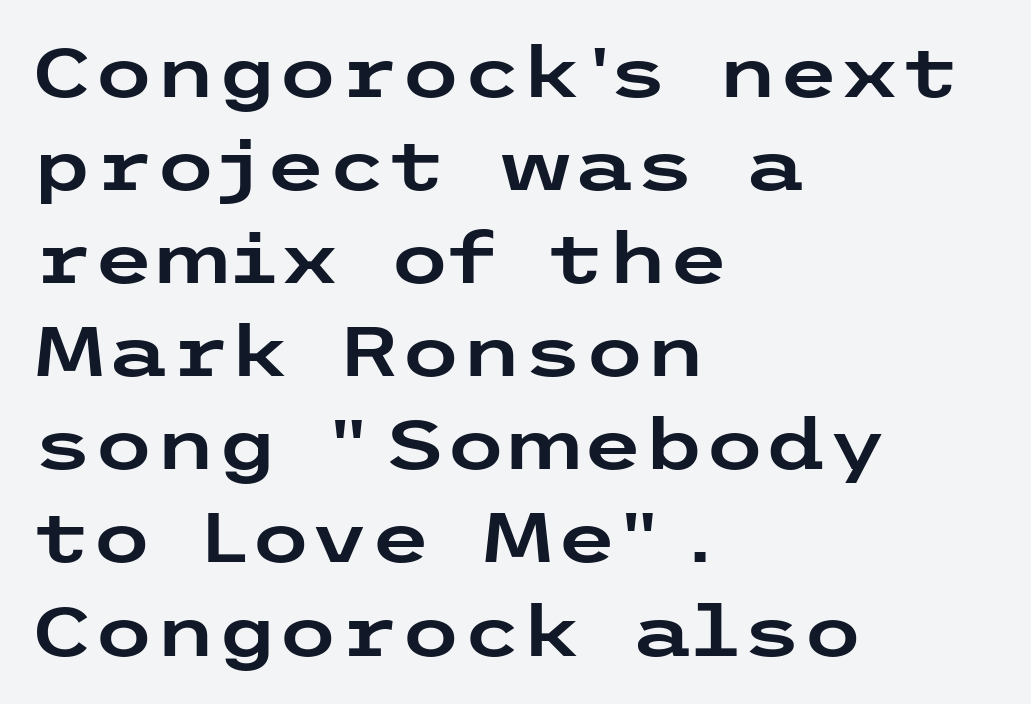
Q: Is the text italic (slanted)? A: No, it is upright.
Q: Is the typeface a serif or a sans-serif typeface? A: Sans-serif.
Q: Is the text underlined? A: No.
Q: How is the paragraph aligned? A: Left-aligned.
Q: Is the spacing between letters normal or unusually wide? A: Normal.
Q: Is the spacing between lines tight, normal or loose? A: Normal.
Q: Width (condensed, normal, or wide)? A: Wide.
Q: Stroke contrast? A: Low.
Q: x-height? A: Medium.
